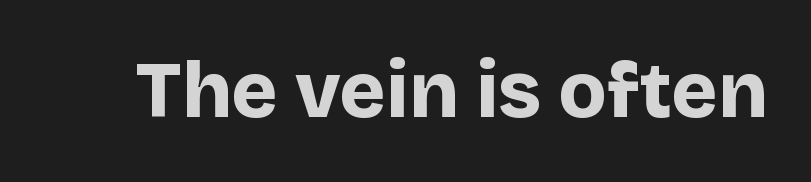
Q: Is the text bold? A: Yes.
Q: Is the text italic (slanted)? A: No, it is upright.
Q: Is the typeface a serif or a sans-serif typeface? A: Sans-serif.
Q: Is the text underlined? A: No.
Q: Is the spacing between letters normal or unusually wide? A: Normal.
Q: Width (condensed, normal, or wide)? A: Normal.
Q: Stroke contrast? A: Low.
Q: x-height? A: Large.
Q: Monospaced? A: No.
